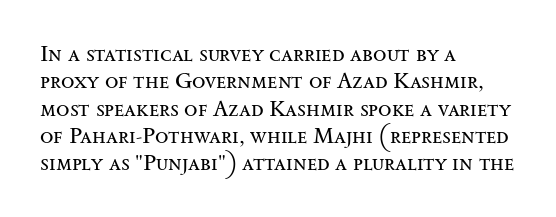
Rendered with straight, roman letterforms. Weight: not bold — regular or lighter. Words appear dense and cohesive because spacing is normal. Horizontal alignment here is leftward, the default for most running prose. A clean baseline with only descenders dipping below it.
